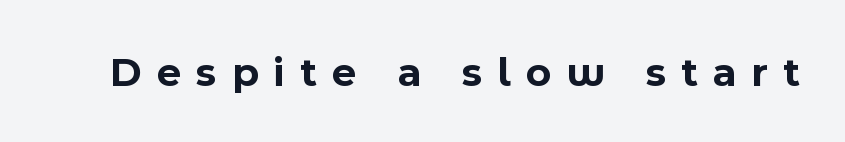
{"serif": "no", "italic": "no", "bold": "yes", "weight": "bold", "width": "normal", "x_height": "medium", "monospaced": "no", "underline": "no", "letter_spacing": "wide", "letter_spacing_em": 0.36, "glyph_px": 42}
